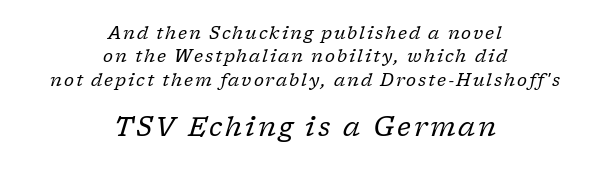
The image shows 26 px text type, italic (leaning right); set centered, normal line spacing (1.38x), not underlined; the second (bottom) block is 1.53x larger.
